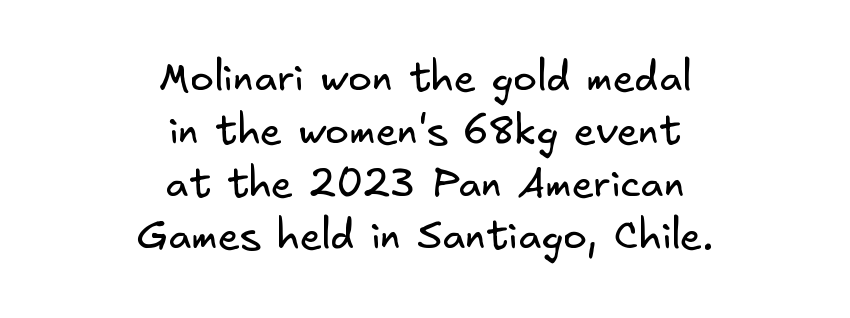
{"serif": "no", "bold": "no", "weight": "regular", "width": "normal", "stroke_contrast": "low", "x_height": "small", "underline": "no", "align": "center", "line_spacing": "normal", "line_spacing_ratio": 1.32, "letter_spacing": "normal", "letter_spacing_em": 0.0, "glyph_px": 40}
